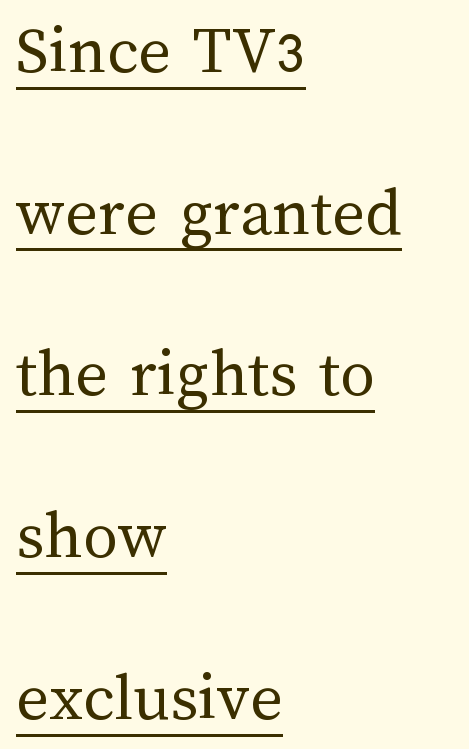
Q: Is the text bold? A: No.
Q: Is the text italic (slanted)? A: No, it is upright.
Q: Is the text underlined? A: Yes.
Q: How is the paragraph aligned? A: Left-aligned.
Q: Is the spacing between letters normal or unusually wide? A: Normal.
Q: Is the spacing between lines tight, normal or loose? A: Loose.
Q: Width (condensed, normal, or wide)? A: Normal.
Q: Stroke contrast? A: Medium.
Q: x-height? A: Medium.
Q: Monospaced? A: No.
